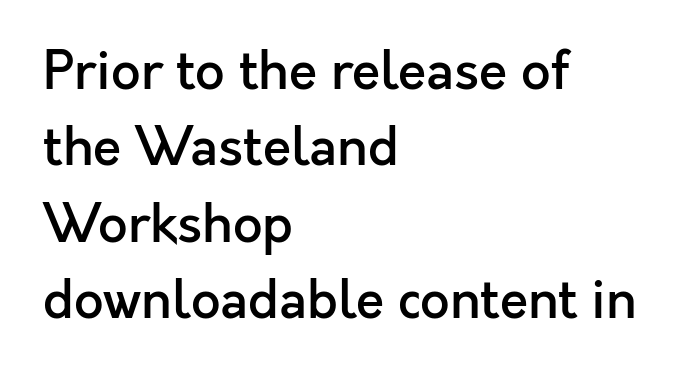
Q: Is the text bold? A: Semi-bold.
Q: Is the text italic (slanted)? A: No, it is upright.
Q: Is the typeface a serif or a sans-serif typeface? A: Sans-serif.
Q: Is the text underlined? A: No.
Q: How is the paragraph aligned? A: Left-aligned.
Q: Is the spacing between letters normal or unusually wide? A: Normal.
Q: Is the spacing between lines tight, normal or loose? A: Normal.
Q: Width (condensed, normal, or wide)? A: Normal.
Q: x-height? A: Medium.
Q: Monospaced? A: No.
